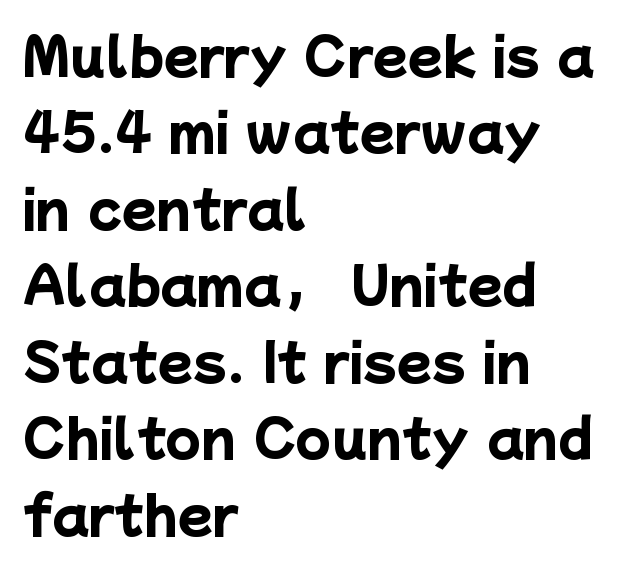
{"serif": "no", "bold": "yes", "weight": "heavy", "width": "normal", "stroke_contrast": "low", "x_height": "medium", "monospaced": "no", "underline": "no", "align": "left", "line_spacing": "normal", "line_spacing_ratio": 1.5, "letter_spacing": "normal", "letter_spacing_em": 0.0, "glyph_px": 51}
